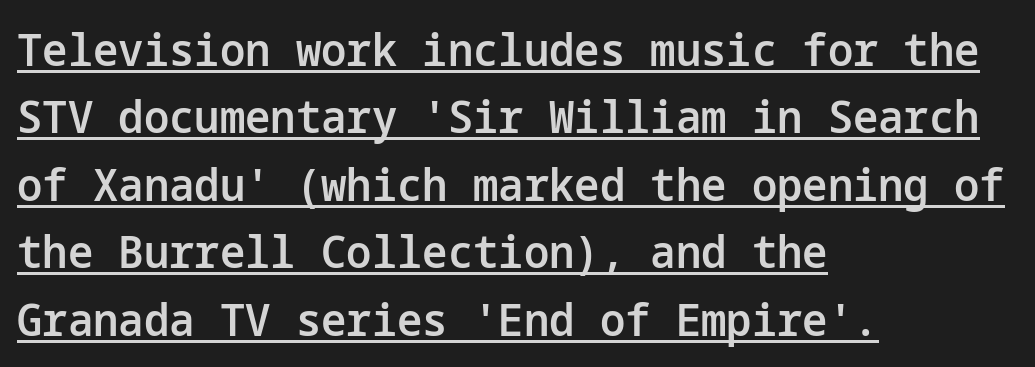
The image shows 45 px semibold sans-serif type, upright; set left-aligned, normal line spacing (1.5x), normal letter spacing, underlined; low stroke contrast and a medium x-height.
